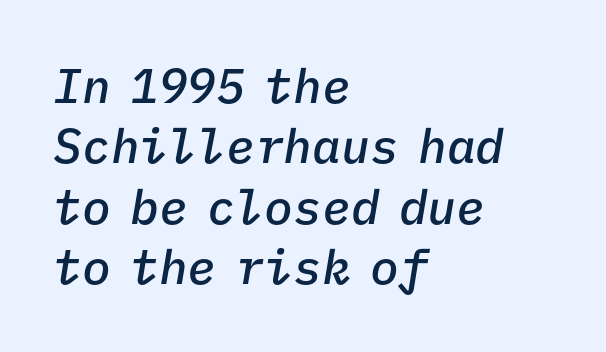
How would I describe the line gaps? Plain and ordinary. Descenders hang freely into open space. A bit beefed up — I'd call it semibold rather than bold. The rendering uses typewriter-style spacing with identical character cells. Students, note that the glyphs here touch the page at normal intervals.
